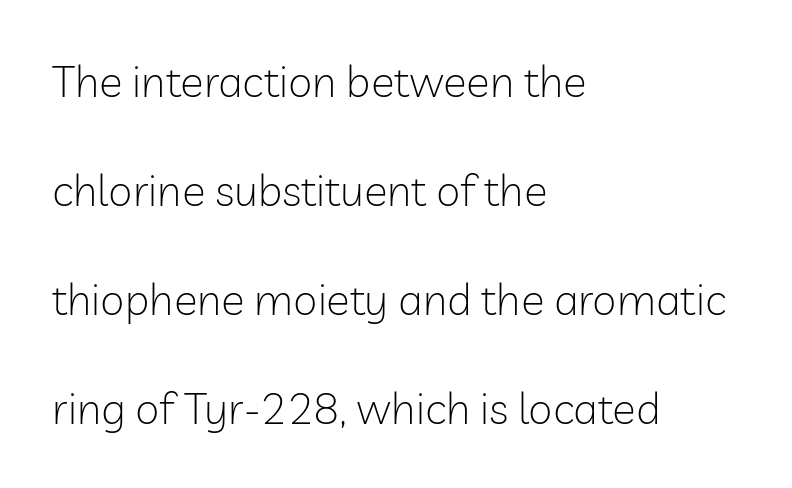
This rendering features lettering with no underline. These lines were composed using upright roman letters. Which margin do the lines hug? The left one — the right edge is uneven. This is sans-serif lettering, the kind often seen on screens and signage. Think of a printed novel: that variable character pitch is what you see here. Observe the ordinary spacing: letters are neighbours, not strangers.
